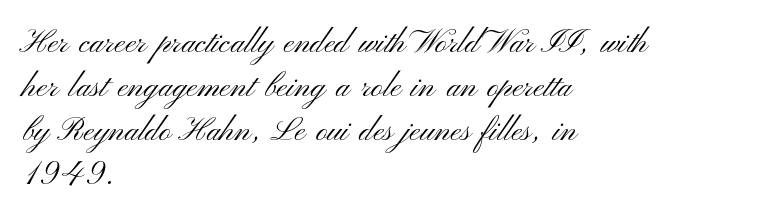
Serifs: no, the terminals of the letterforms are clean. In CSS terms this would be text-align: left. Varying glyph widths throughout — classic text-font behaviour. Interline gaps are of average width in this sample. Stems and bowls with no extra thickness — not bold.
